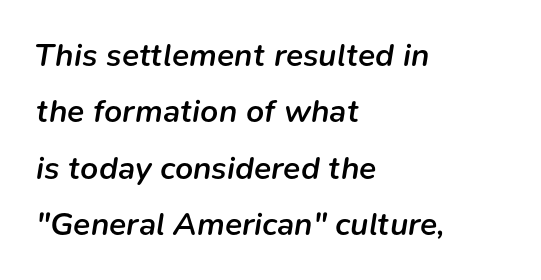
Q: Is the text bold? A: Semi-bold.
Q: Is the text italic (slanted)? A: Yes, it leans right by about 9 degrees.
Q: Is the text underlined? A: No.
Q: How is the paragraph aligned? A: Left-aligned.
Q: Is the spacing between letters normal or unusually wide? A: Normal.
Q: Width (condensed, normal, or wide)? A: Normal.
Q: Stroke contrast? A: Low.
Q: x-height? A: Medium.
Q: Monospaced? A: No.
